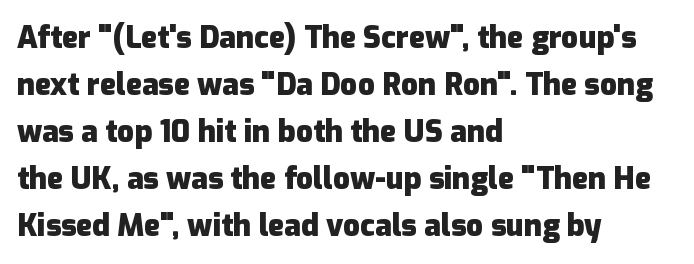
{"serif": "no", "italic": "no", "bold": "yes", "weight": "heavy", "width": "normal", "stroke_contrast": "low", "x_height": "medium", "monospaced": "no", "underline": "no", "align": "left", "line_spacing": "normal", "line_spacing_ratio": 1.57, "letter_spacing": "normal", "letter_spacing_em": 0.0, "glyph_px": 30}
